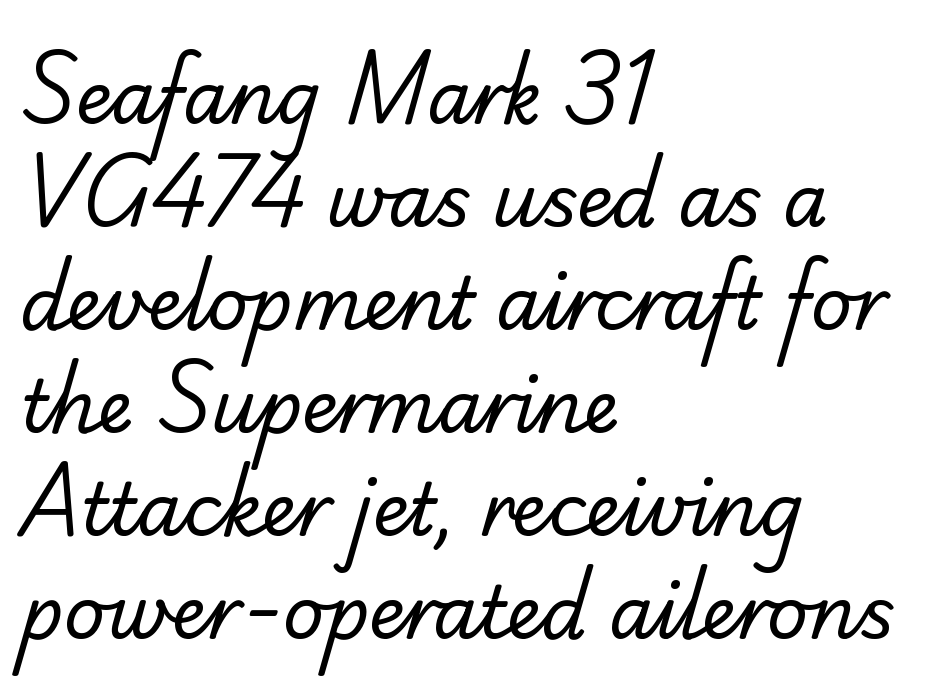
{"serif": "no", "bold": "no", "weight": "regular", "width": "normal", "stroke_contrast": "low", "x_height": "small", "monospaced": "no", "underline": "no", "align": "left", "line_spacing": "normal", "line_spacing_ratio": 1.43, "letter_spacing": "normal", "letter_spacing_em": 0.0, "glyph_px": 72}
